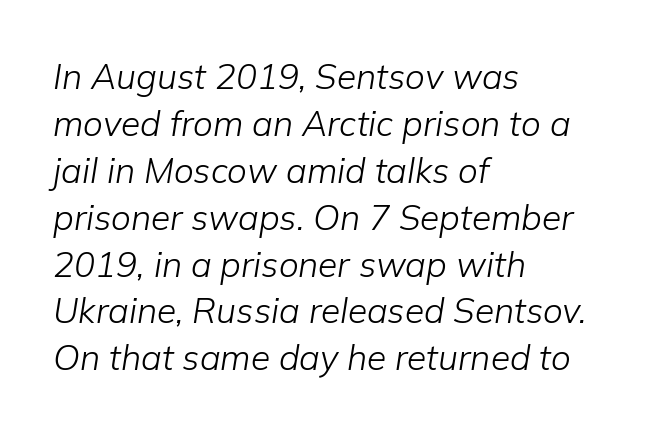
Q: Is the text bold? A: No.
Q: Is the text italic (slanted)? A: Yes, it leans right by about 9 degrees.
Q: Is the text underlined? A: No.
Q: How is the paragraph aligned? A: Left-aligned.
Q: Is the spacing between letters normal or unusually wide? A: Normal.
Q: Is the spacing between lines tight, normal or loose? A: Normal.
Q: Width (condensed, normal, or wide)? A: Normal.
Q: Stroke contrast? A: Low.
Q: x-height? A: Medium.
Q: Monospaced? A: No.
